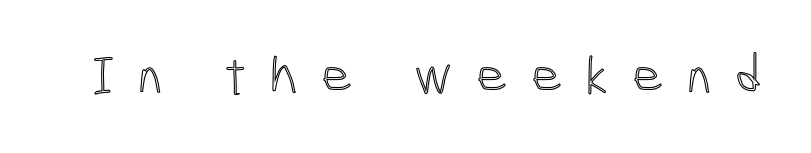
Q: Is the text italic (slanted)? A: No, it is upright.
Q: Is the text underlined? A: No.
Q: Is the spacing between letters normal or unusually wide? A: Unusually wide.
Q: Width (condensed, normal, or wide)? A: Condensed.
Q: x-height? A: Medium.
Q: Monospaced? A: No.
